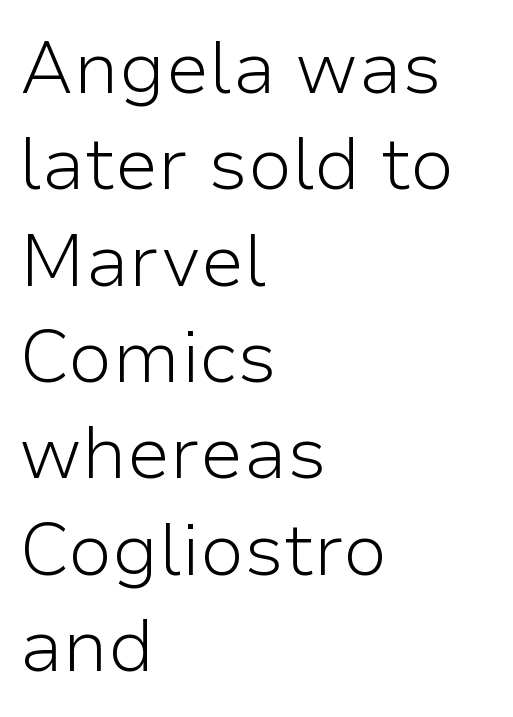
Q: Is the text bold? A: No.
Q: Is the text italic (slanted)? A: No, it is upright.
Q: Is the typeface a serif or a sans-serif typeface? A: Sans-serif.
Q: Is the text underlined? A: No.
Q: How is the paragraph aligned? A: Left-aligned.
Q: Is the spacing between letters normal or unusually wide? A: Normal.
Q: Is the spacing between lines tight, normal or loose? A: Normal.
Q: Width (condensed, normal, or wide)? A: Normal.
Q: Stroke contrast? A: Low.
Q: x-height? A: Medium.
Q: Monospaced? A: No.
